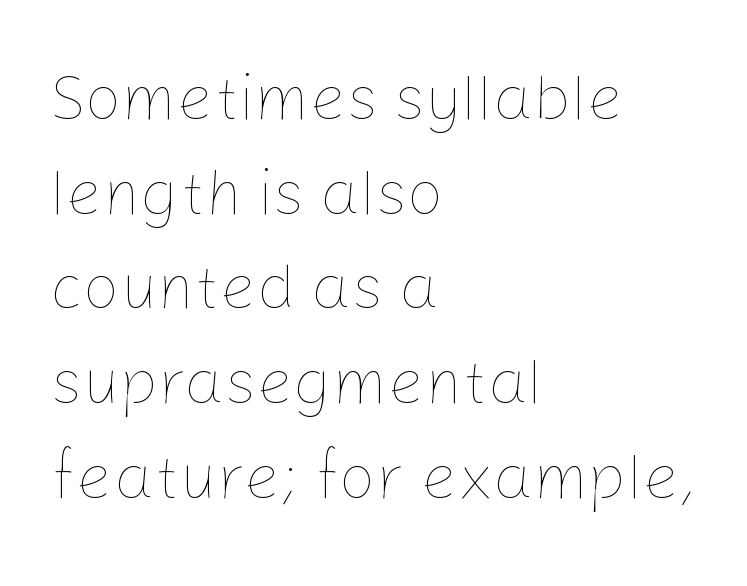
Q: Is the text bold? A: No.
Q: Is the text italic (slanted)? A: No, it is upright.
Q: Is the text underlined? A: No.
Q: How is the paragraph aligned? A: Left-aligned.
Q: Is the spacing between letters normal or unusually wide? A: Normal.
Q: Is the spacing between lines tight, normal or loose? A: Normal.
Q: Width (condensed, normal, or wide)? A: Normal.
Q: Stroke contrast? A: Low.
Q: x-height? A: Medium.
Q: Monospaced? A: No.
